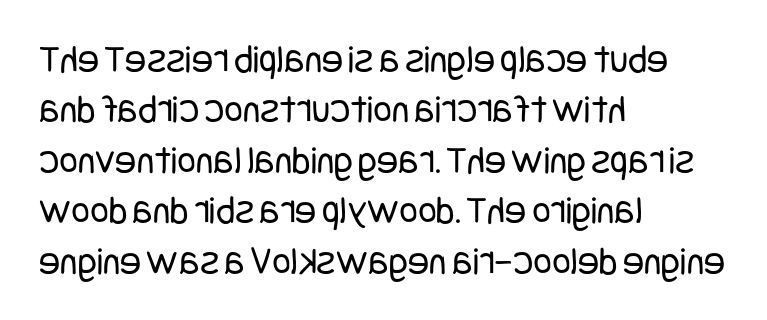
Q: Is the text bold? A: No.
Q: Is the text italic (slanted)? A: No, it is upright.
Q: Is the typeface a serif or a sans-serif typeface? A: Sans-serif.
Q: Is the text underlined? A: No.
Q: How is the paragraph aligned? A: Left-aligned.
Q: Is the spacing between letters normal or unusually wide? A: Normal.
Q: Is the spacing between lines tight, normal or loose? A: Normal.
Q: Width (condensed, normal, or wide)? A: Condensed.
Q: Stroke contrast? A: Low.
Q: x-height? A: Large.
